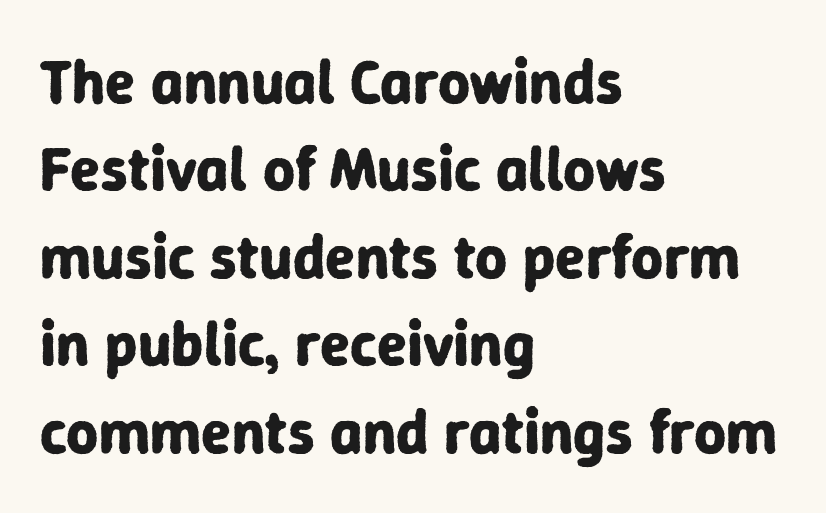
One glance says typical: line gaps are just what's usual. Italic? Not at all — the glyphs are vertical. The rendering uses natural spacing where letterforms have individual widths. Descenders hang freely into open space. Nope, no serifs anywhere on these letters. Letter spacing: default.
